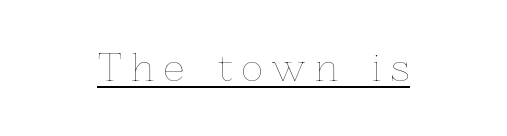
Here the glyphs are tracked loosely, breaking word shapes into spaced letters. Typeset on center — no edge is straight. The specimen reads as upright at a glance. No chunkiness to these letters — they're not bold.
